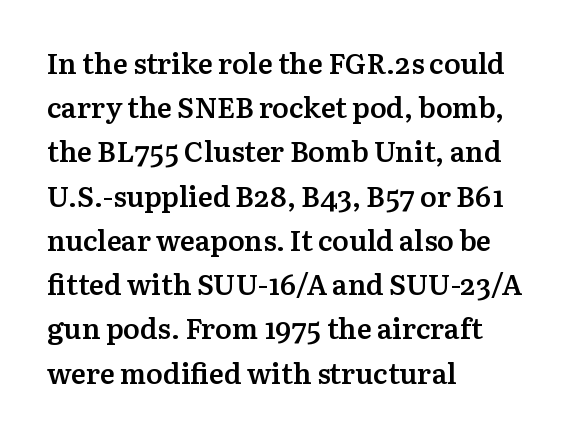
Q: Is the text bold? A: Semi-bold.
Q: Is the text italic (slanted)? A: No, it is upright.
Q: Is the typeface a serif or a sans-serif typeface? A: Serif.
Q: Is the text underlined? A: No.
Q: How is the paragraph aligned? A: Left-aligned.
Q: Is the spacing between letters normal or unusually wide? A: Normal.
Q: Is the spacing between lines tight, normal or loose? A: Normal.
Q: Width (condensed, normal, or wide)? A: Normal.
Q: Stroke contrast? A: Medium.
Q: x-height? A: Medium.
Q: Monospaced? A: No.
